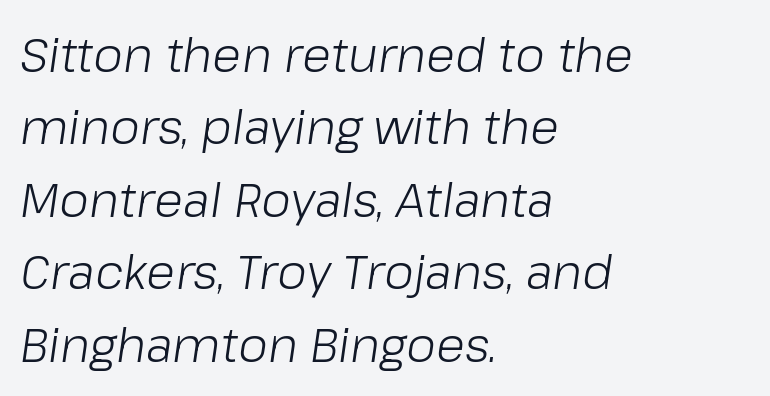
The image shows 48 px light type, italic (leaning right); set left-aligned, normal line spacing (1.51x), normal letter spacing, not underlined; low stroke contrast and a medium x-height.
